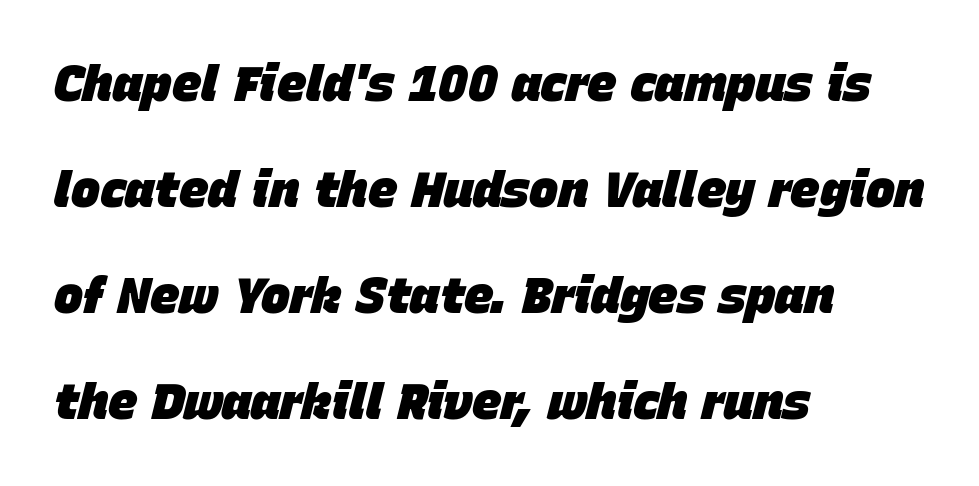
{"italic": "yes", "lean": "right", "slant_degrees": 15, "bold": "yes", "weight": "heavy", "width": "normal", "stroke_contrast": "low", "x_height": "large", "monospaced": "no", "underline": "no", "align": "left", "line_spacing": "loose", "line_spacing_ratio": 2.16, "letter_spacing": "normal", "letter_spacing_em": 0.0, "glyph_px": 49}
